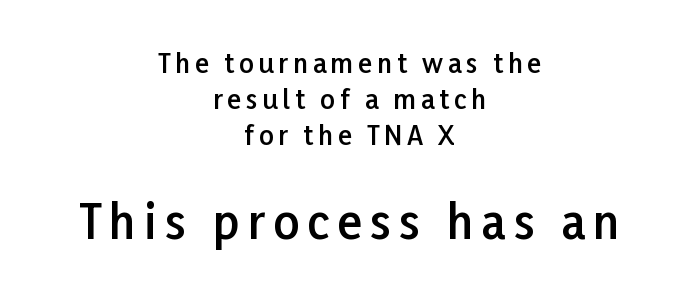
{"serif": "no", "italic": "no", "bold": "semi", "weight": "semibold", "width": "normal", "stroke_contrast": "low", "x_height": "medium", "monospaced": "no", "underline": "no", "align": "center", "line_spacing": "normal", "line_spacing_ratio": 1.39, "larger_block": "second", "size_ratio": 1.77, "glyph_px": 46}
